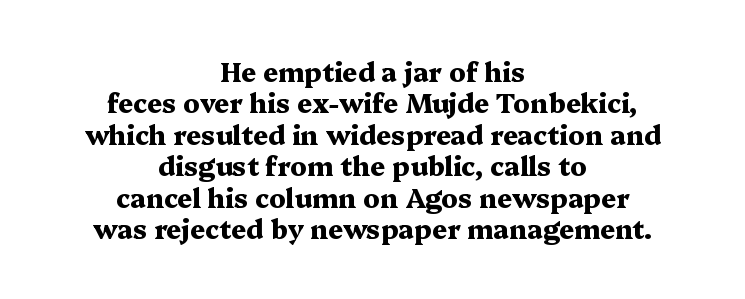
The image shows 26 px bold type, upright; set centered, line spacing 1.21x, normal letter spacing, not underlined.
